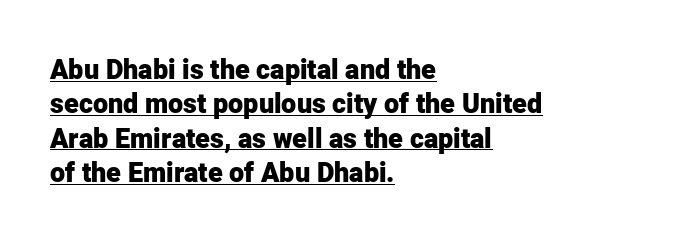
Q: Is the text bold? A: Yes.
Q: Is the text italic (slanted)? A: No, it is upright.
Q: Is the text underlined? A: Yes.
Q: How is the paragraph aligned? A: Left-aligned.
Q: Is the spacing between letters normal or unusually wide? A: Normal.
Q: Is the spacing between lines tight, normal or loose? A: Normal.
